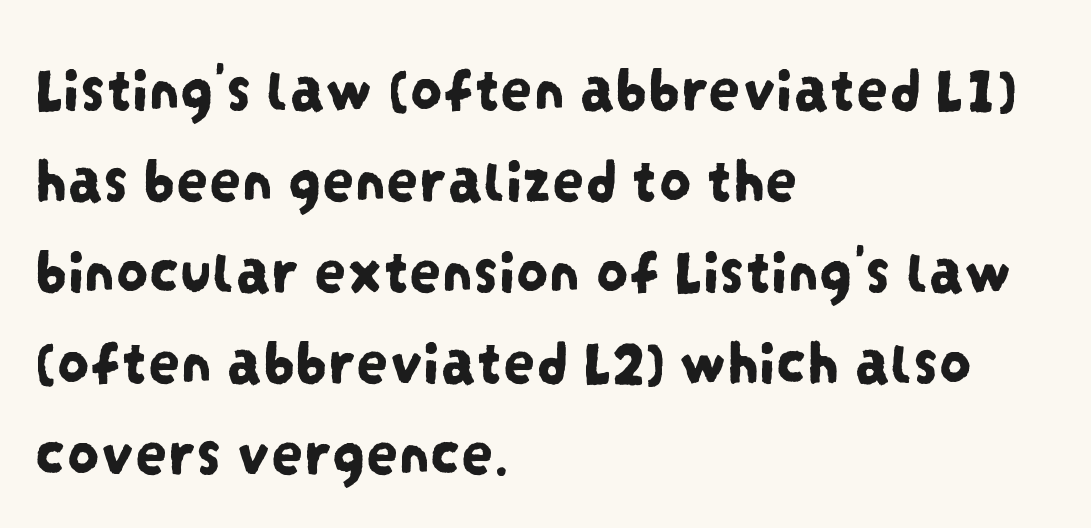
Q: Is the typeface a serif or a sans-serif typeface? A: Sans-serif.
Q: Is the text underlined? A: No.
Q: How is the paragraph aligned? A: Left-aligned.
Q: Is the spacing between letters normal or unusually wide? A: Normal.
Q: Is the spacing between lines tight, normal or loose? A: Normal.
Q: Width (condensed, normal, or wide)? A: Condensed.
Q: Stroke contrast? A: Low.
Q: x-height? A: Large.
Q: Monospaced? A: No.
